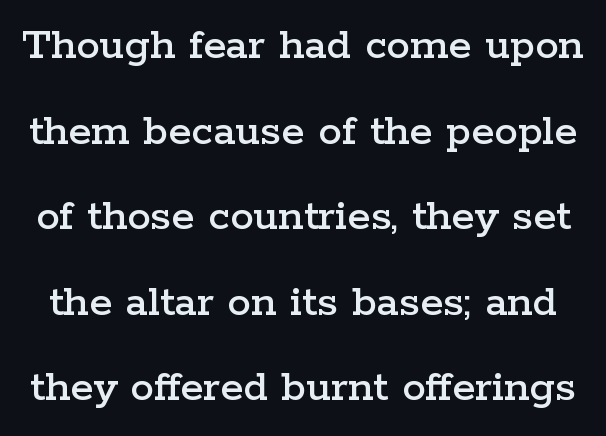
Q: Is the text italic (slanted)? A: No, it is upright.
Q: Is the typeface a serif or a sans-serif typeface? A: Serif.
Q: Is the text underlined? A: No.
Q: Is the spacing between letters normal or unusually wide? A: Normal.
Q: Width (condensed, normal, or wide)? A: Wide.
Q: Stroke contrast? A: Low.
Q: x-height? A: Medium.
Q: Monospaced? A: No.
